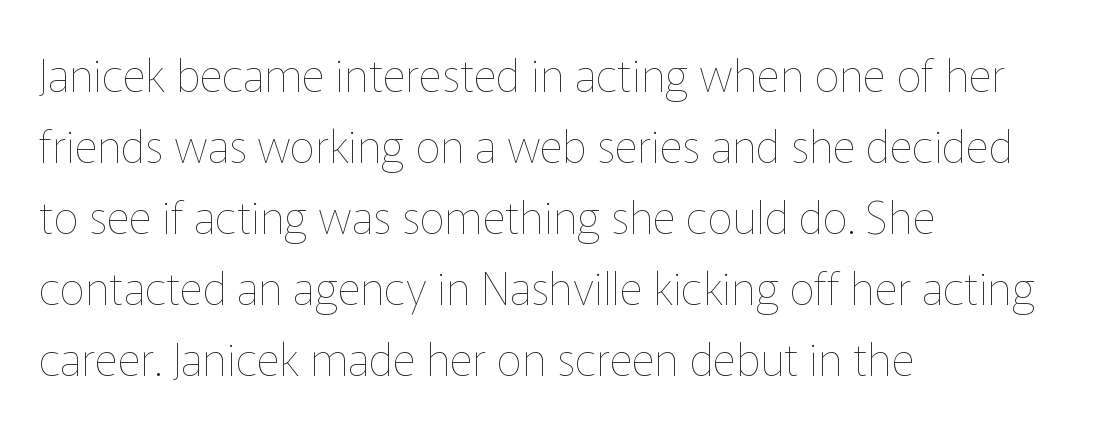
{"italic": "no", "bold": "no", "weight": "thin", "width": "normal", "stroke_contrast": "low", "x_height": "medium", "monospaced": "no", "underline": "no", "align": "left", "line_spacing": "normal", "line_spacing_ratio": 1.58, "letter_spacing": "normal", "letter_spacing_em": 0.0, "glyph_px": 45}
